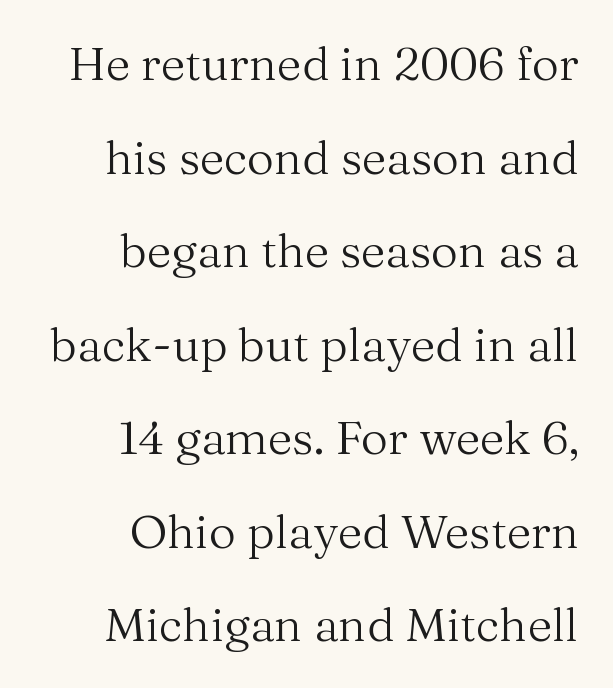
The image shows 47 px regular-weight serif type, upright; set right-aligned, loose line spacing (1.99x), normal letter spacing, not underlined; medium stroke contrast and a medium x-height.
